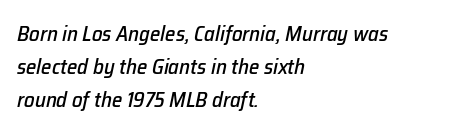
Q: Is the text italic (slanted)? A: Yes, it leans right by about 12 degrees.
Q: Is the text underlined? A: No.
Q: How is the paragraph aligned? A: Left-aligned.
Q: Is the spacing between letters normal or unusually wide? A: Normal.
Q: Is the spacing between lines tight, normal or loose? A: Normal.
